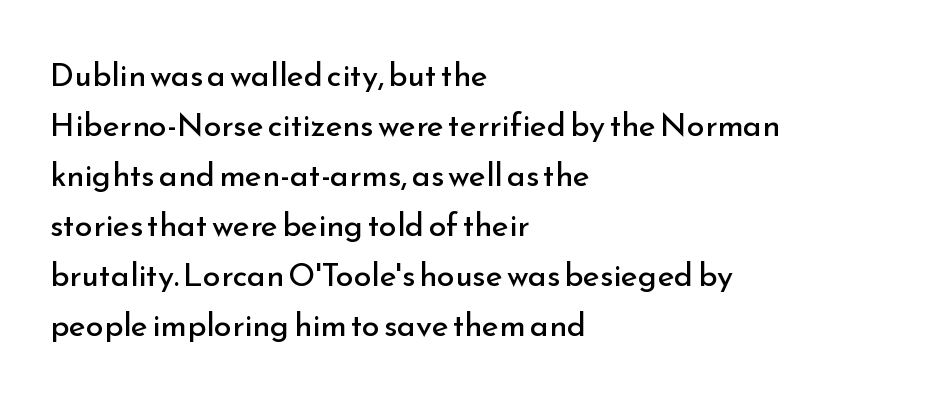
Classification — sans serif. The weight would be labelled regular, book, light, or lighter still. The letters advance in unequal steps, a hallmark of proportional type. This is roman type, the default non-slanted kind.
